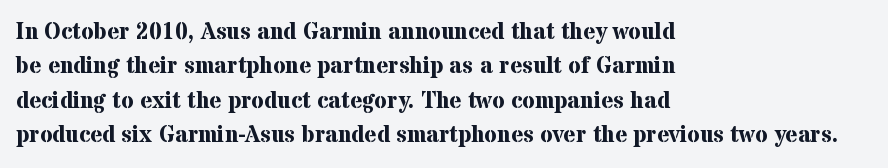
The image shows 23 px bold type, upright; set left-aligned, normal line spacing (1.49x), normal letter spacing, not underlined.
